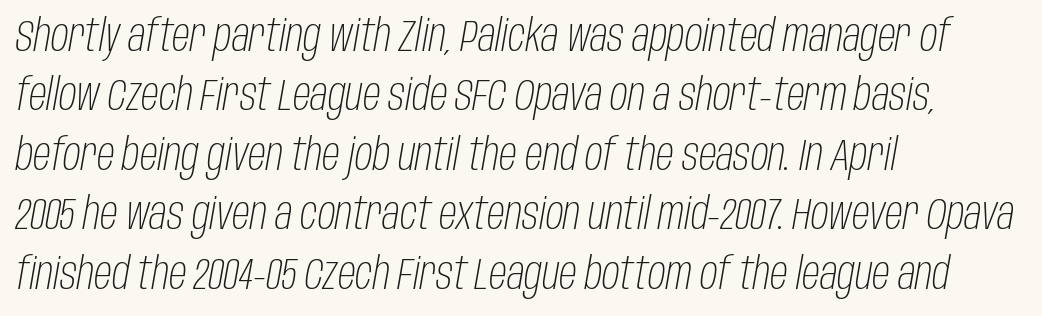
These lines keep a tight, regular rhythm from letter to letter. The typesetting does not lean heavy: it is not bold. The passage shown stacks its lines at a standard gap. These lines are rendered in a variable-pitch font. The strip under each line holds only bare page. Which margin do the lines hug? The left one — the right edge is uneven.
